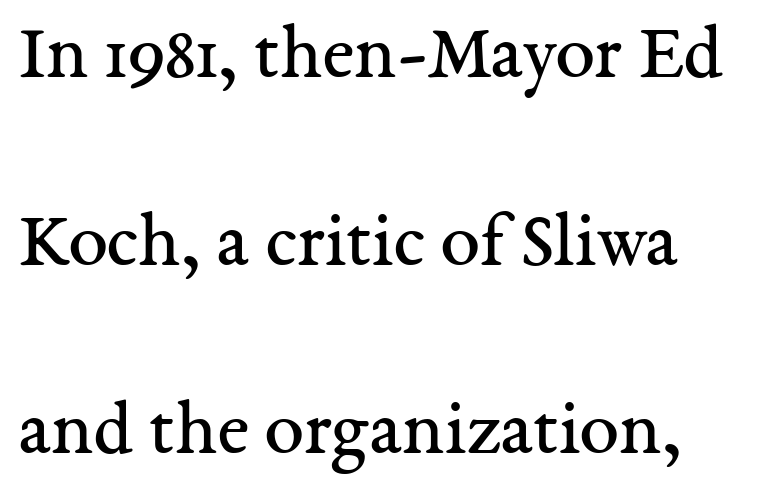
The image shows 79 px regular-weight serif type, upright; set left-aligned, loose line spacing (2.38x), normal letter spacing, not underlined; medium stroke contrast and a medium x-height.
